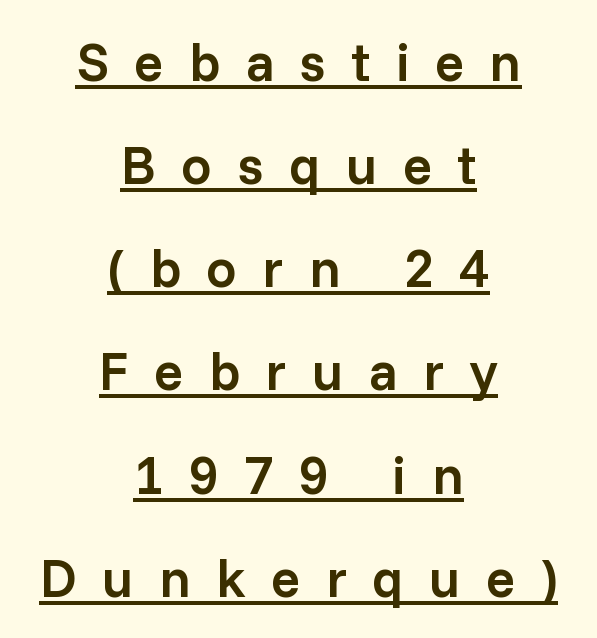
Q: Is the text bold? A: Semi-bold.
Q: Is the text italic (slanted)? A: No, it is upright.
Q: Is the typeface a serif or a sans-serif typeface? A: Sans-serif.
Q: Is the text underlined? A: Yes.
Q: How is the paragraph aligned? A: Centered.
Q: Is the spacing between letters normal or unusually wide? A: Unusually wide.
Q: Is the spacing between lines tight, normal or loose? A: Loose.
Q: Width (condensed, normal, or wide)? A: Normal.
Q: Stroke contrast? A: Low.
Q: x-height? A: Medium.
Q: Monospaced? A: No.
